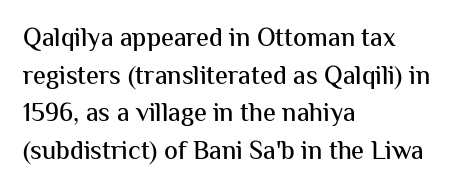
{"italic": "no", "underline": "no", "align": "left", "line_spacing": "normal", "line_spacing_ratio": 1.45, "letter_spacing": "normal", "letter_spacing_em": 0.0, "glyph_px": 26}
